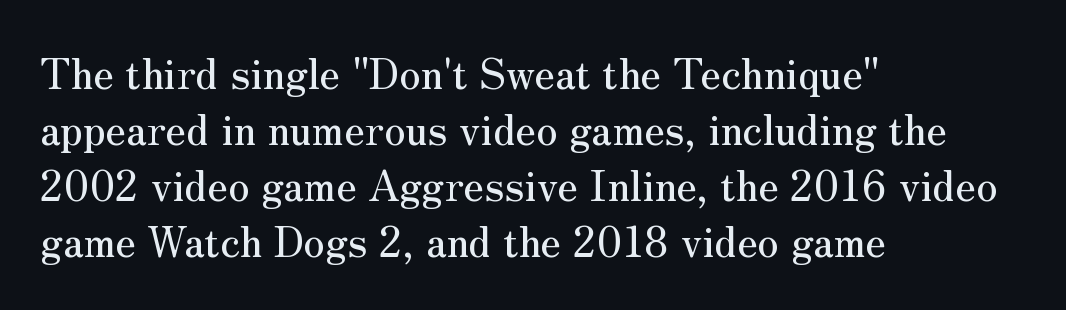
The image shows 42 px serif type, upright; set left-aligned, normal line spacing (1.33x), normal letter spacing, not underlined; medium stroke contrast and a small x-height.
